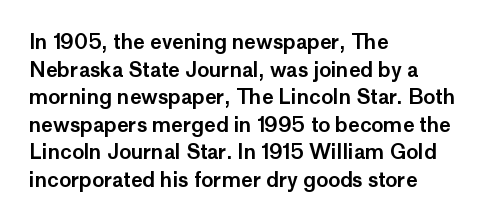
{"italic": "no", "underline": "no", "align": "left", "line_spacing": "normal", "line_spacing_ratio": 1.38, "letter_spacing": "normal", "letter_spacing_em": 0.0, "glyph_px": 20}
